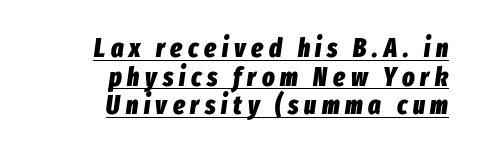
The image shows 26 px bold type, italic (leaning right); set right-aligned, tight line spacing (1.1x), unusually wide letter spacing (+0.22 em), underlined.
